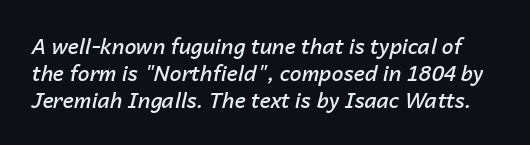
{"italic": "yes", "lean": "right", "slant_degrees": 14, "bold": "semi", "underline": "no", "line_spacing": "normal", "line_spacing_ratio": 1.29, "letter_spacing": "normal", "letter_spacing_em": 0.0, "glyph_px": 21}
